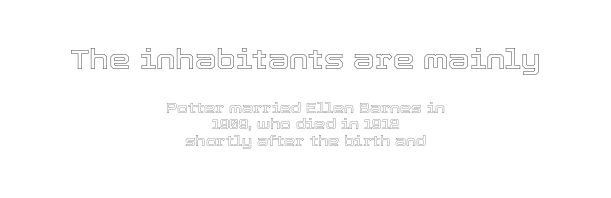
Q: Is the text italic (slanted)? A: No, it is upright.
Q: Is the text underlined? A: No.
Q: How is the paragraph aligned? A: Centered.
Q: Is the spacing between letters normal or unusually wide? A: Normal.
Q: Which block of text is set in a larger size, the first (top) or the second (bottom)? A: The first (top) one.
